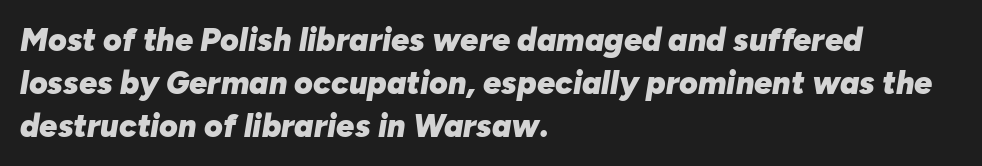
{"italic": "yes", "lean": "right", "slant_degrees": 10, "bold": "yes", "weight": "heavy", "width": "normal", "stroke_contrast": "low", "x_height": "medium", "monospaced": "no", "underline": "no", "align": "left", "line_spacing": "normal", "line_spacing_ratio": 1.35, "letter_spacing": "normal", "letter_spacing_em": 0.0, "glyph_px": 32}
